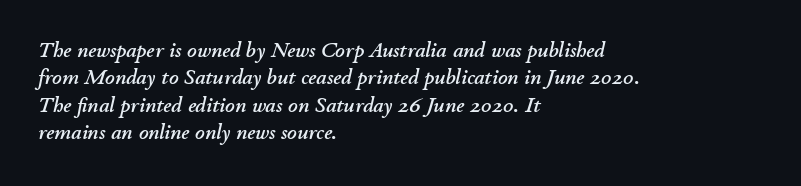
The image shows 21 px text type, italic (leaning right); set left-aligned, normal line spacing (1.3x), normal letter spacing, not underlined.
